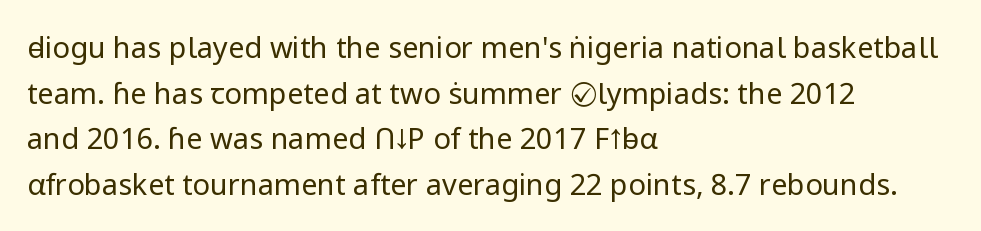
{"serif": "no", "italic": "no", "bold": "no", "weight": "regular", "width": "normal", "stroke_contrast": "low", "x_height": "medium", "monospaced": "no", "underline": "no", "align": "left", "line_spacing": "normal", "line_spacing_ratio": 1.57, "letter_spacing": "normal", "letter_spacing_em": 0.0, "glyph_px": 29}
